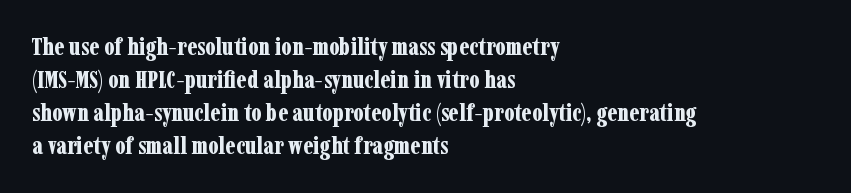
The image shows 24 px bold type, upright; set left-aligned, normal line spacing (1.38x), normal letter spacing, not underlined.
